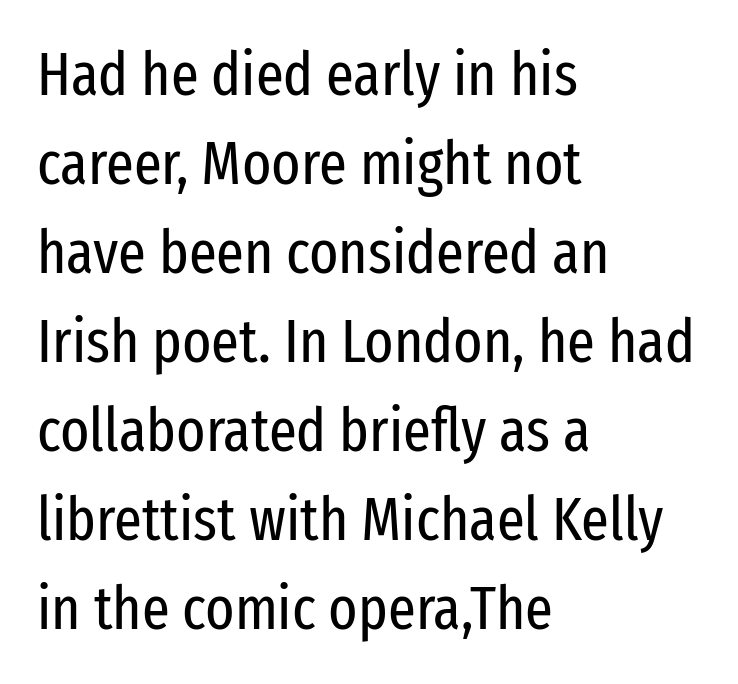
The image shows 61 px regular-weight, condensed sans-serif type, upright; set left-aligned, normal line spacing (1.46x), normal letter spacing, not underlined; low stroke contrast and a medium x-height.
